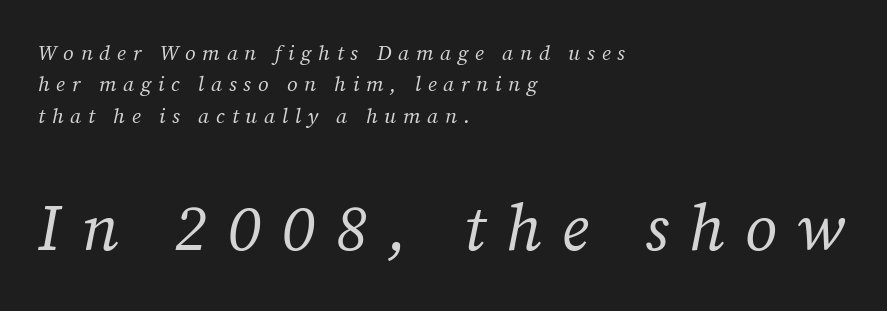
The image shows 64 px regular-weight serif type, italic (leaning right); set left-aligned, normal line spacing (1.49x), unusually wide letter spacing (+0.32 em), not underlined; the second (bottom) block is 3.05x larger; medium stroke contrast and a medium x-height.
